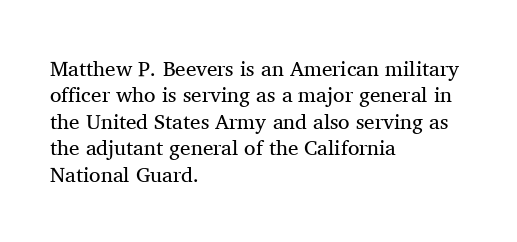
The rendering uses a moderate line-height, typical for paragraphs. Only glyphs here, with clear space below each row. The passage is arranged the way most books set body copy — flush left. Spacing between characters is what you'd get straight out of the box.
